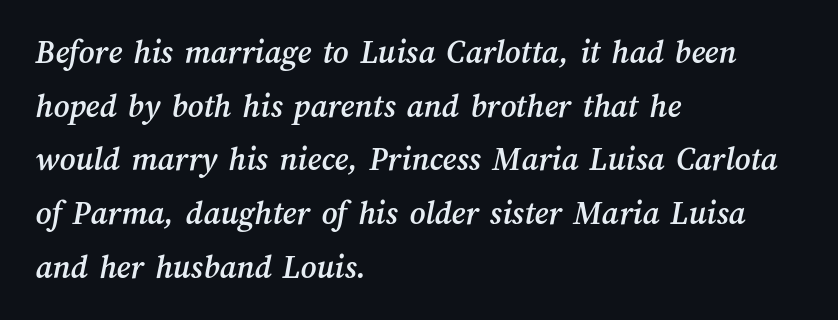
{"width": "normal", "stroke_contrast": "medium", "x_height": "medium", "monospaced": "no", "underline": "no", "align": "left", "line_spacing": "normal", "line_spacing_ratio": 1.58, "letter_spacing": "normal", "letter_spacing_em": 0.0, "glyph_px": 34}
